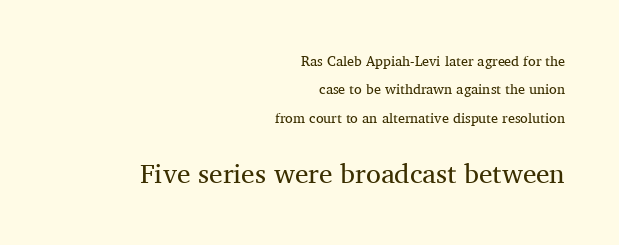
Inter-character spacing is left at the font's built-in metrics. Line endings align vertically; line beginnings do not. Posture: vertical. Each new line begins a long way beneath the previous one.
